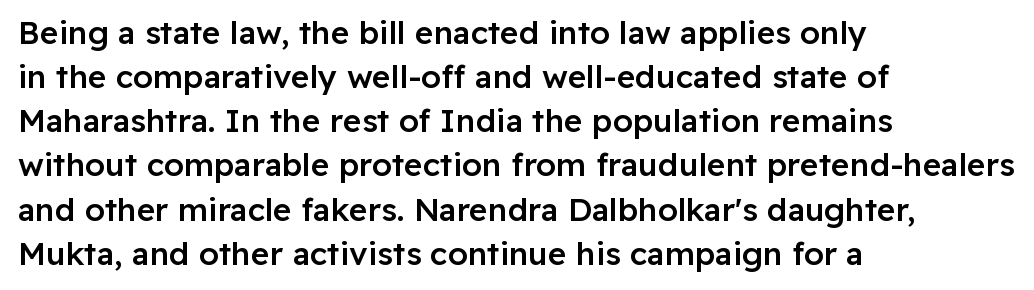
{"serif": "no", "italic": "no", "bold": "semi", "weight": "semibold", "width": "normal", "stroke_contrast": "low", "x_height": "medium", "monospaced": "no", "underline": "no", "align": "left", "line_spacing": "normal", "line_spacing_ratio": 1.38, "letter_spacing": "normal", "letter_spacing_em": 0.0, "glyph_px": 32}
